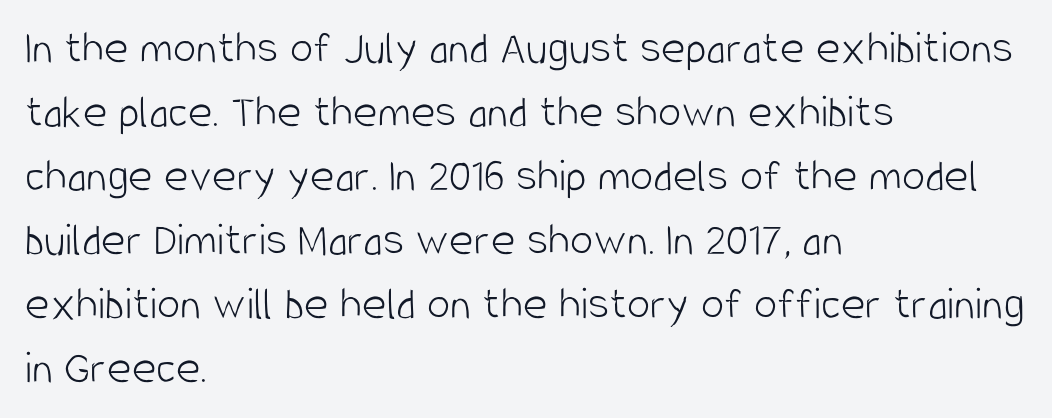
The image shows 47 px light, condensed sans-serif type, upright; set left-aligned, normal line spacing (1.36x), normal letter spacing, not underlined; low stroke contrast and a large x-height.
